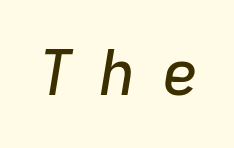
The image shows 62 px text type, italic (leaning right); set unusually wide letter spacing (+0.41 em), not underlined; low stroke contrast and a medium x-height.
